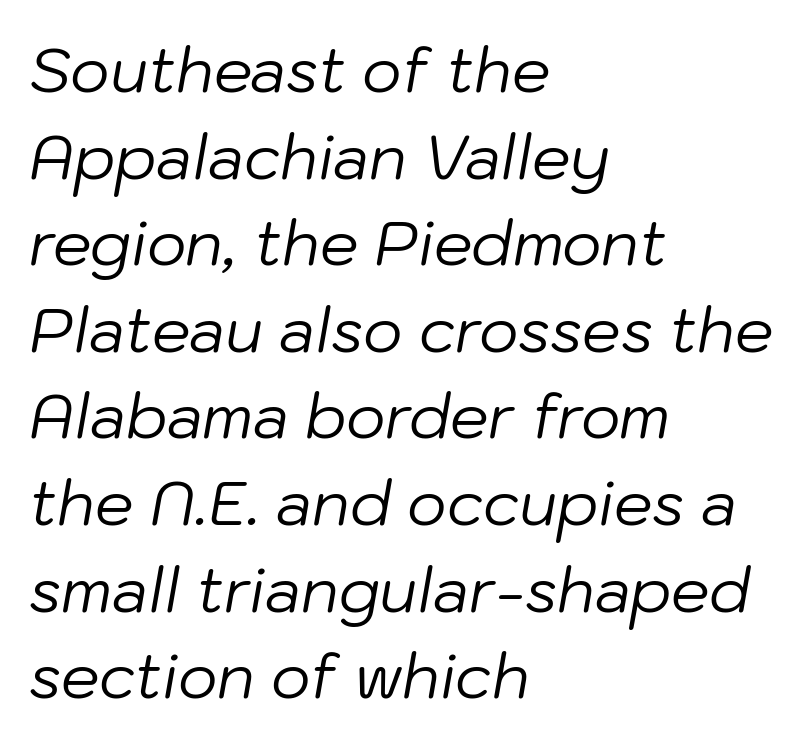
{"italic": "yes", "lean": "right", "slant_degrees": 10, "bold": "no", "weight": "regular", "width": "normal", "stroke_contrast": "low", "x_height": "medium", "monospaced": "no", "underline": "no", "align": "left", "line_spacing": "normal", "line_spacing_ratio": 1.42, "letter_spacing": "normal", "letter_spacing_em": 0.0, "glyph_px": 61}
